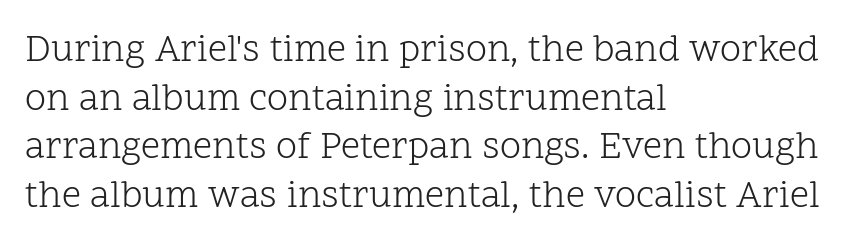
{"serif": "yes", "italic": "no", "bold": "no", "weight": "light", "width": "normal", "stroke_contrast": "low", "x_height": "medium", "monospaced": "no", "underline": "no", "align": "left", "line_spacing": "normal", "line_spacing_ratio": 1.28, "letter_spacing": "normal", "letter_spacing_em": 0.0, "glyph_px": 38}
